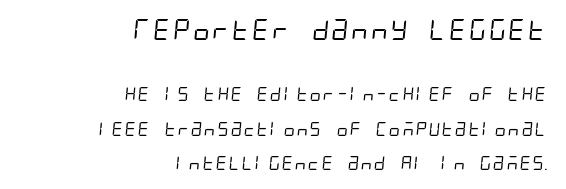
If you squint, the top block still reads clearly — it's the larger of the two. The passage shown stacks its lines with a broad gap. How are the letters spaced? Ordinarily, with no added tracking. Clear beneath every line of the passage. Every row of glyphs terminates at an identical x-position on the right.
